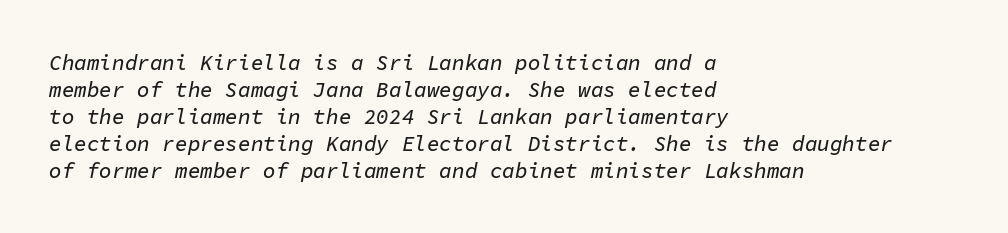
Q: Is the text italic (slanted)? A: Yes, it leans right by about 11 degrees.
Q: Is the text underlined? A: No.
Q: How is the paragraph aligned? A: Left-aligned.
Q: Is the spacing between letters normal or unusually wide? A: Normal.
Q: Is the spacing between lines tight, normal or loose? A: Normal.
